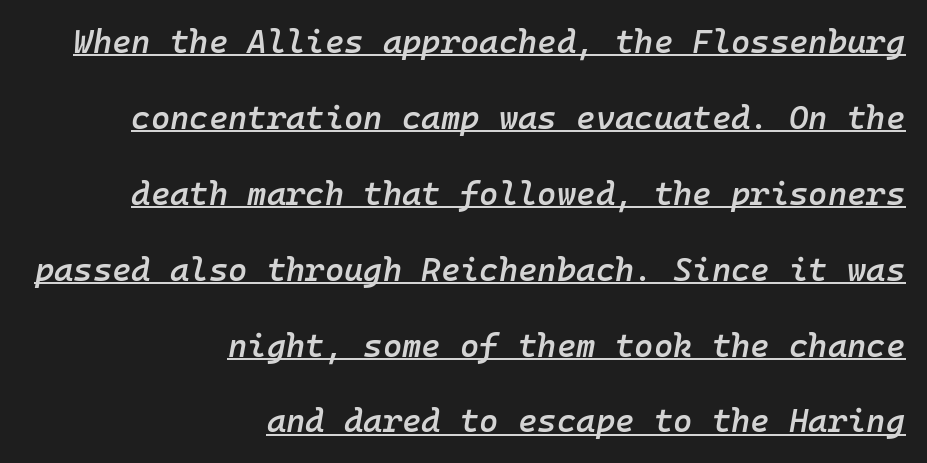
{"italic": "yes", "lean": "right", "slant_degrees": 10, "bold": "semi", "weight": "semibold", "width": "normal", "stroke_contrast": "low", "x_height": "medium", "monospaced": "yes", "underline": "yes", "align": "right", "line_spacing": "loose", "line_spacing_ratio": 2.3, "letter_spacing": "normal", "letter_spacing_em": 0.0, "glyph_px": 33}
